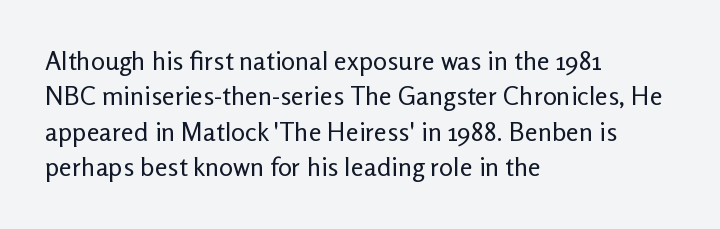
{"italic": "no", "bold": "no", "underline": "no", "align": "left", "line_spacing": "normal", "line_spacing_ratio": 1.36, "letter_spacing": "normal", "letter_spacing_em": 0.0, "glyph_px": 26}
